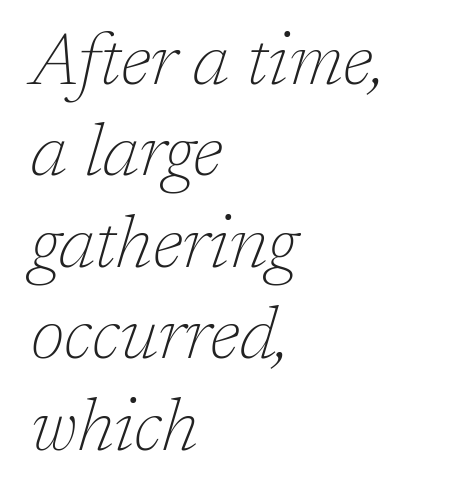
The image shows 72 px thin serif type, italic (leaning right); set left-aligned, normal line spacing (1.27x), normal letter spacing, not underlined; low stroke contrast and a medium x-height.
